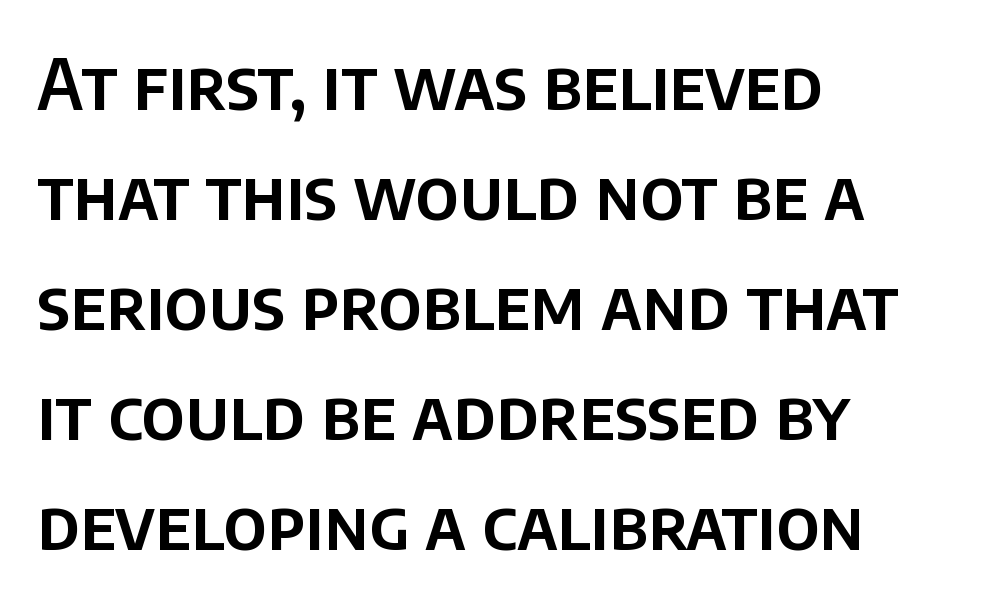
The typography opts for an upright posture over an oblique one. Left-aligned paragraph, ragged on the right. The line-height multiplier appears to be the usual default. Tracking here is standard; glyphs follow each other at the usual distance.
